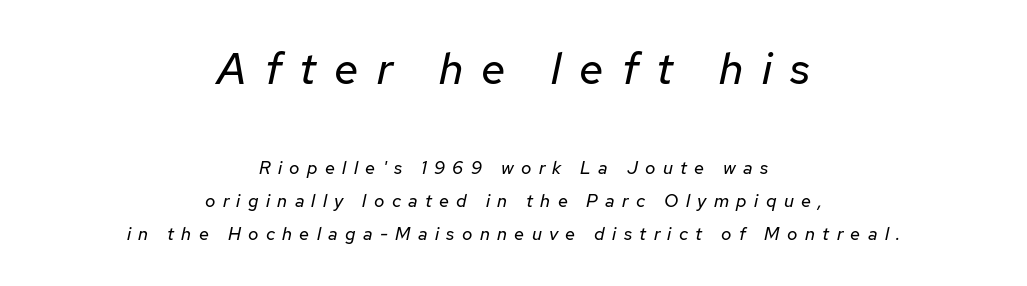
{"italic": "yes", "lean": "right", "slant_degrees": 12, "bold": "no", "weight": "regular", "width": "normal", "stroke_contrast": "low", "x_height": "medium", "monospaced": "no", "underline": "no", "align": "center", "line_spacing_ratio": 1.84, "letter_spacing": "wide", "letter_spacing_em": 0.41, "larger_block": "first", "size_ratio": 2.44, "glyph_px": 44}
